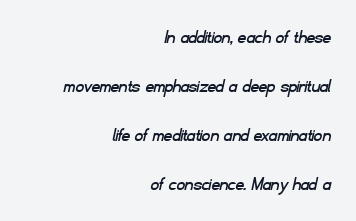
The image shows 20 px text type; set right-aligned, loose line spacing (2.45x), normal letter spacing, not underlined.
